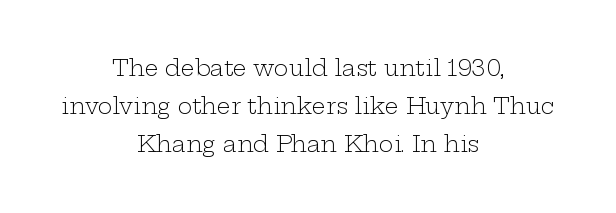
Q: Is the text bold? A: No.
Q: Is the text italic (slanted)? A: No, it is upright.
Q: Is the text underlined? A: No.
Q: How is the paragraph aligned? A: Centered.
Q: Is the spacing between letters normal or unusually wide? A: Normal.
